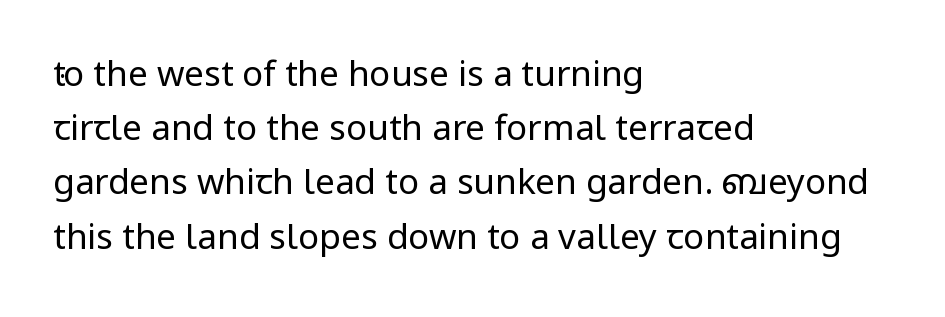
The image shows 35 px regular-weight sans-serif type, upright; set left-aligned, normal line spacing (1.55x), normal letter spacing, not underlined; low stroke contrast and a medium x-height.
